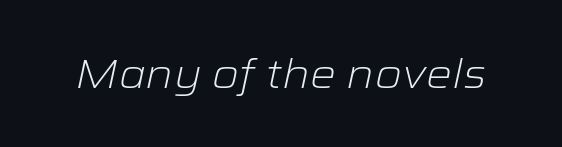
Q: Is the text bold? A: No.
Q: Is the text italic (slanted)? A: Yes, it leans right by about 12 degrees.
Q: Is the text underlined? A: No.
Q: Is the spacing between letters normal or unusually wide? A: Normal.
Q: Width (condensed, normal, or wide)? A: Wide.
Q: Stroke contrast? A: Low.
Q: x-height? A: Medium.
Q: Monospaced? A: No.
